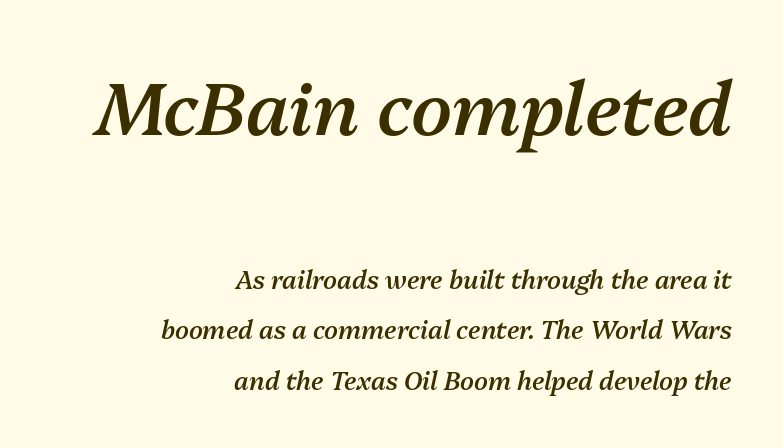
Q: Is the text bold? A: Semi-bold.
Q: Is the text italic (slanted)? A: Yes, it leans right by about 13 degrees.
Q: Is the text underlined? A: No.
Q: How is the paragraph aligned? A: Right-aligned.
Q: Is the spacing between letters normal or unusually wide? A: Normal.
Q: Is the spacing between lines tight, normal or loose? A: Loose.
Q: Which block of text is set in a larger size, the first (top) or the second (bottom)? A: The first (top) one.
Q: Width (condensed, normal, or wide)? A: Normal.
Q: Stroke contrast? A: Medium.
Q: x-height? A: Medium.
Q: Monospaced? A: No.
